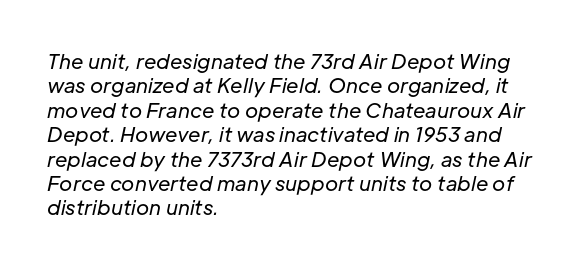
The image shows 20 px text type, italic (leaning right); set left-aligned, line spacing 1.22x, normal letter spacing, not underlined.
